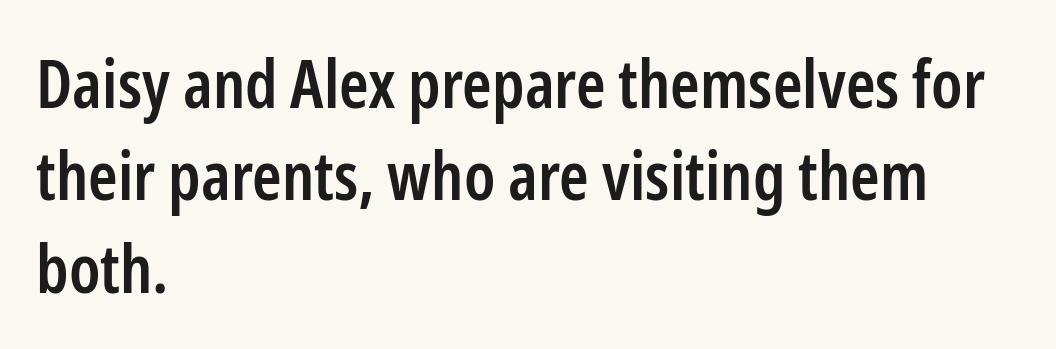
Q: Is the text bold? A: Semi-bold.
Q: Is the text italic (slanted)? A: No, it is upright.
Q: Is the typeface a serif or a sans-serif typeface? A: Sans-serif.
Q: Is the text underlined? A: No.
Q: How is the paragraph aligned? A: Left-aligned.
Q: Is the spacing between letters normal or unusually wide? A: Normal.
Q: Is the spacing between lines tight, normal or loose? A: Normal.
Q: Width (condensed, normal, or wide)? A: Condensed.
Q: Stroke contrast? A: Low.
Q: x-height? A: Medium.
Q: Monospaced? A: No.
